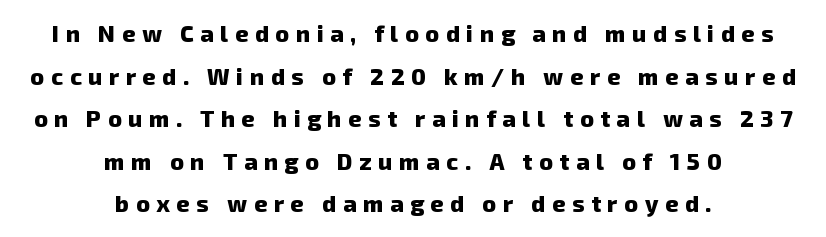
The type is letterspaced generously, with wide tracking. Look at the stroke-to-counter ratio: heavy, a bold. A clean baseline with only descenders dipping below it. Alignment: centered.
